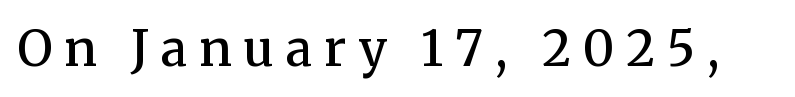
Q: Is the text bold? A: Semi-bold.
Q: Is the text italic (slanted)? A: No, it is upright.
Q: Is the typeface a serif or a sans-serif typeface? A: Serif.
Q: Is the text underlined? A: No.
Q: Is the spacing between letters normal or unusually wide? A: Unusually wide.
Q: Width (condensed, normal, or wide)? A: Normal.
Q: Stroke contrast? A: Medium.
Q: x-height? A: Medium.
Q: Monospaced? A: No.
